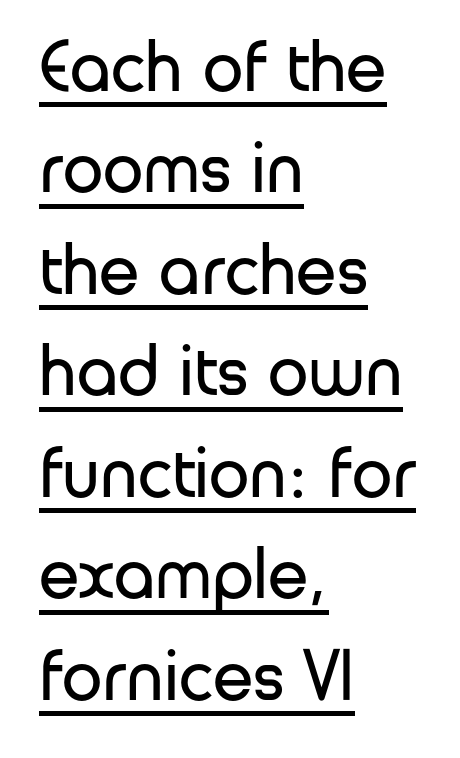
{"serif": "no", "italic": "no", "bold": "no", "weight": "regular", "width": "normal", "stroke_contrast": "low", "x_height": "medium", "monospaced": "no", "underline": "yes", "align": "left", "line_spacing": "normal", "line_spacing_ratio": 1.39, "letter_spacing": "normal", "letter_spacing_em": 0.0, "glyph_px": 73}
